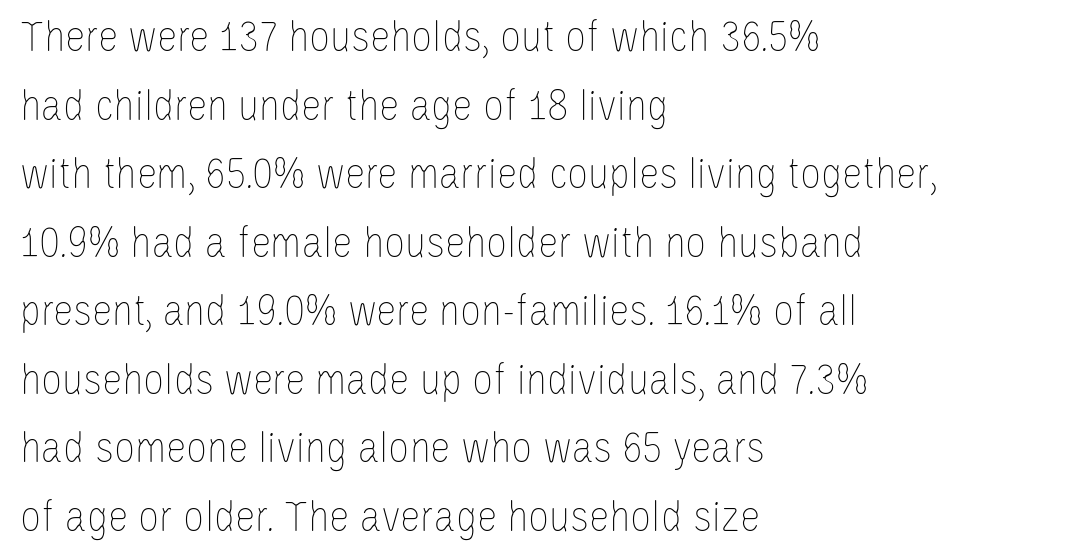
The image shows 46 px thin, condensed type, upright; set left-aligned, normal line spacing (1.49x), normal letter spacing, not underlined; low stroke contrast and a large x-height.
